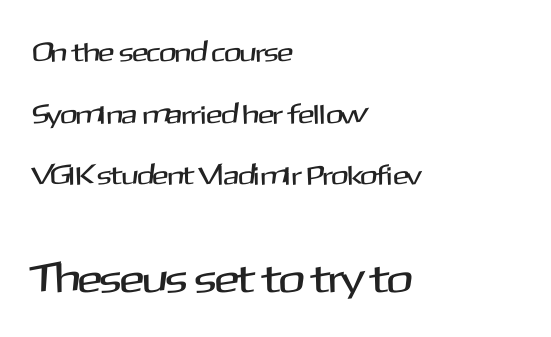
{"serif": "no", "italic": "no", "width": "normal", "stroke_contrast": "medium", "x_height": "medium", "monospaced": "no", "underline": "no", "align": "left", "line_spacing": "loose", "line_spacing_ratio": 2.28, "letter_spacing": "normal", "letter_spacing_em": 0.0, "larger_block": "second", "size_ratio": 1.52, "glyph_px": 41}
